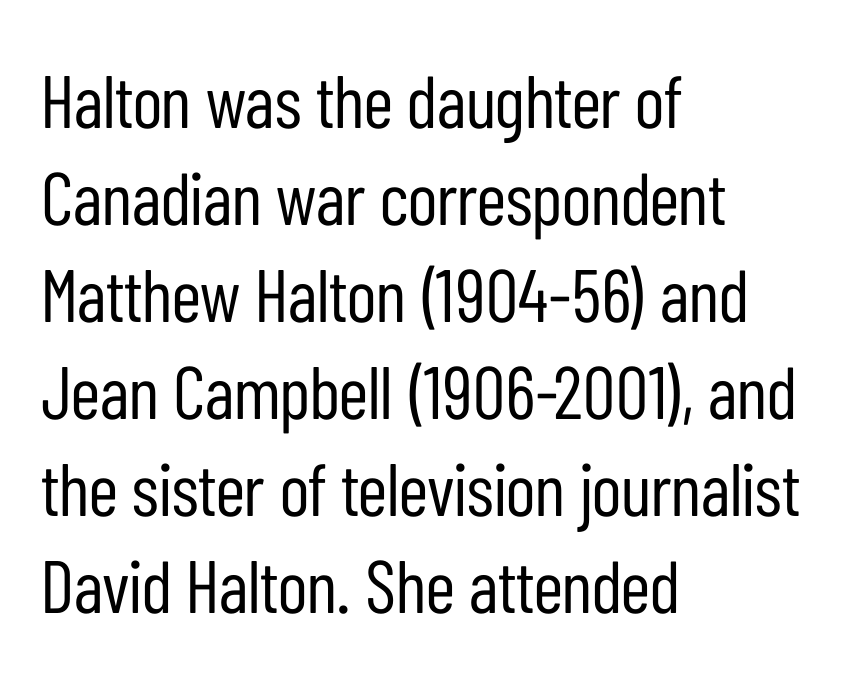
The image shows 74 px regular-weight, condensed sans-serif type, upright; set left-aligned, normal line spacing (1.31x), normal letter spacing, not underlined; low stroke contrast and a medium x-height.
